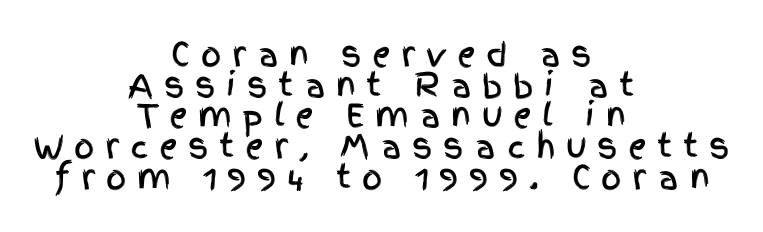
The image shows 32 px condensed sans-serif type, upright; set centered, tight line spacing (0.96x), unusually wide letter spacing (+0.33 em), not underlined; a large x-height.
